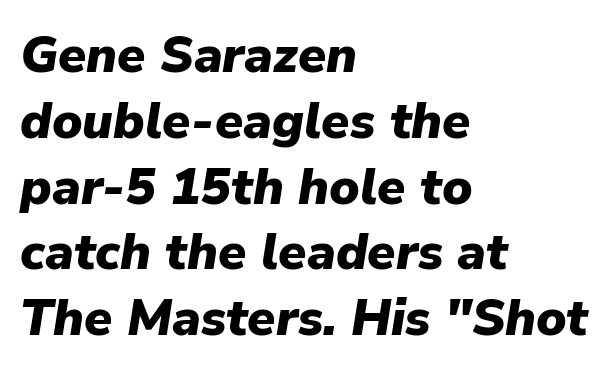
{"italic": "yes", "lean": "right", "slant_degrees": 9, "bold": "yes", "weight": "heavy", "width": "normal", "stroke_contrast": "low", "x_height": "medium", "monospaced": "no", "underline": "no", "align": "left", "line_spacing": "normal", "line_spacing_ratio": 1.29, "letter_spacing": "normal", "letter_spacing_em": 0.0, "glyph_px": 51}
